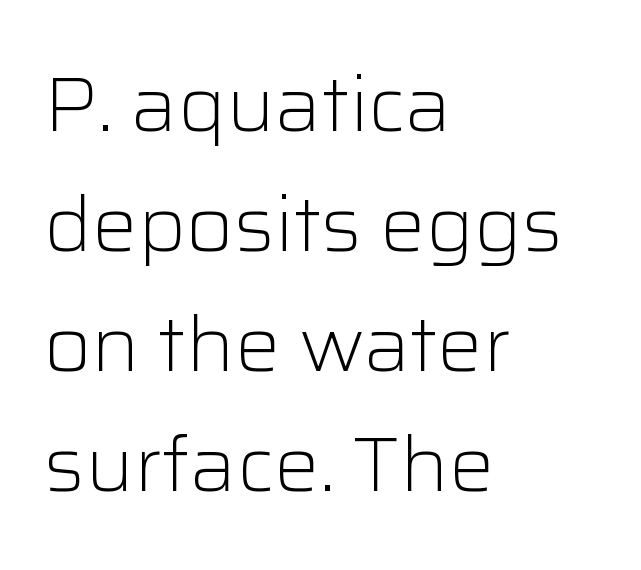
Q: Is the text bold? A: No.
Q: Is the text italic (slanted)? A: No, it is upright.
Q: Is the typeface a serif or a sans-serif typeface? A: Sans-serif.
Q: Is the text underlined? A: No.
Q: How is the paragraph aligned? A: Left-aligned.
Q: Is the spacing between letters normal or unusually wide? A: Normal.
Q: Is the spacing between lines tight, normal or loose? A: Normal.
Q: Width (condensed, normal, or wide)? A: Normal.
Q: Stroke contrast? A: Low.
Q: x-height? A: Medium.
Q: Monospaced? A: No.
